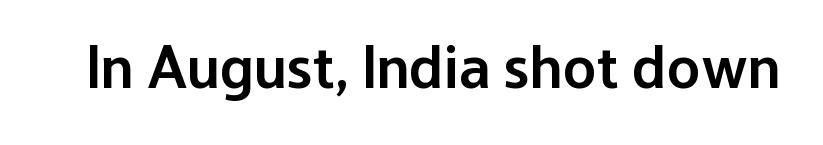
Q: Is the text bold? A: Semi-bold.
Q: Is the text italic (slanted)? A: No, it is upright.
Q: Is the typeface a serif or a sans-serif typeface? A: Sans-serif.
Q: Is the text underlined? A: No.
Q: Is the spacing between letters normal or unusually wide? A: Normal.
Q: Width (condensed, normal, or wide)? A: Normal.
Q: Stroke contrast? A: Low.
Q: x-height? A: Medium.
Q: Monospaced? A: No.
